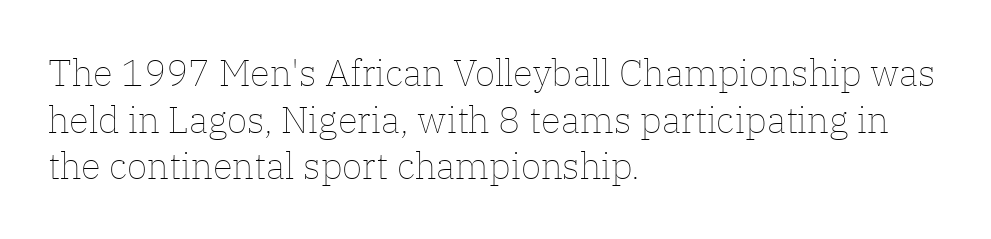
{"italic": "no", "bold": "no", "weight": "thin", "width": "normal", "stroke_contrast": "low", "x_height": "medium", "monospaced": "no", "underline": "no", "align": "left", "line_spacing": "normal", "line_spacing_ratio": 1.26, "letter_spacing": "normal", "letter_spacing_em": 0.0, "glyph_px": 37}
